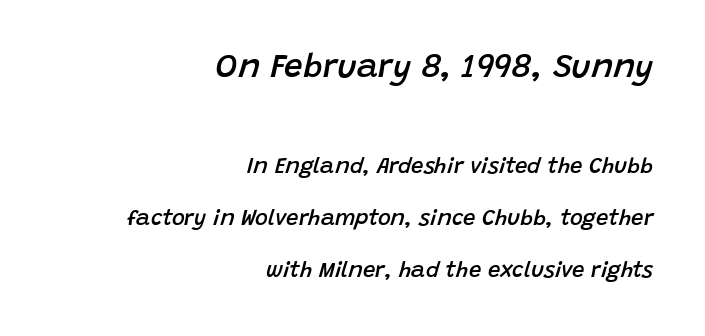
The image shows 33 px semibold type, italic (leaning right); set right-aligned, loose line spacing (2.36x), normal letter spacing, not underlined; the first (top) block is 1.5x larger; low stroke contrast and a large x-height.
